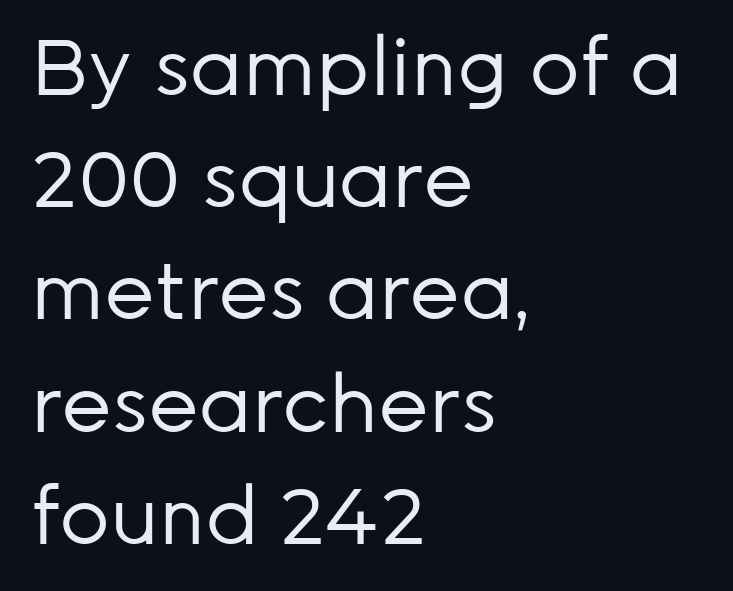
The image shows 79 px regular-weight sans-serif type, upright; set left-aligned, normal line spacing (1.42x), normal letter spacing, not underlined; low stroke contrast and a medium x-height.
